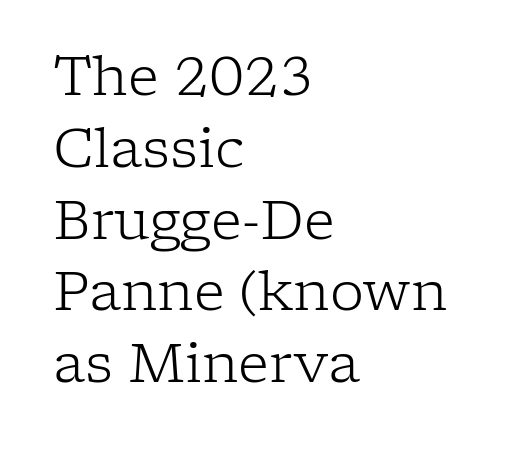
{"serif": "yes", "italic": "no", "bold": "no", "weight": "light", "width": "normal", "stroke_contrast": "low", "x_height": "medium", "monospaced": "no", "underline": "no", "align": "left", "line_spacing": "normal", "line_spacing_ratio": 1.33, "letter_spacing": "normal", "letter_spacing_em": 0.0, "glyph_px": 54}
